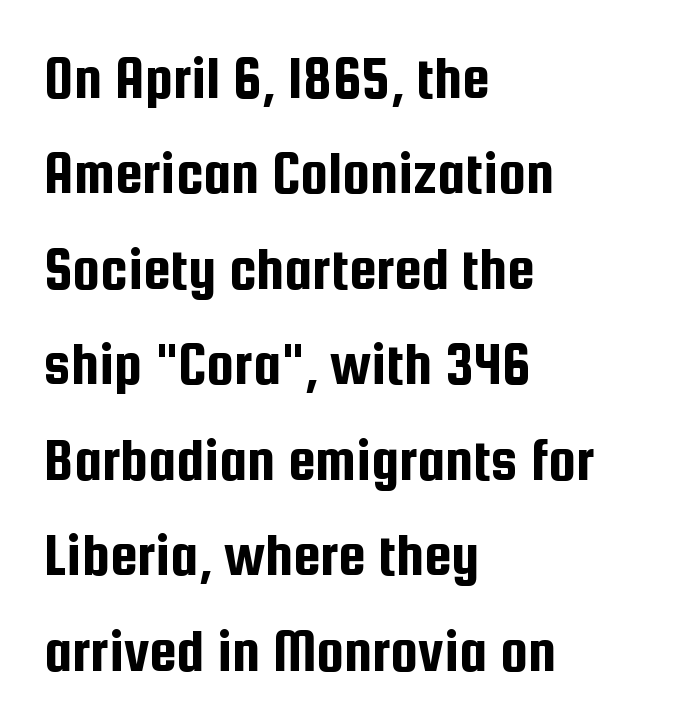
These lines keep a tight, regular rhythm from letter to letter. Words float on clear page, feet unadorned. Does the leading feel generous? No, just average. One-word summary of the alignment: left. Characters remain perfectly vertical along every line.
